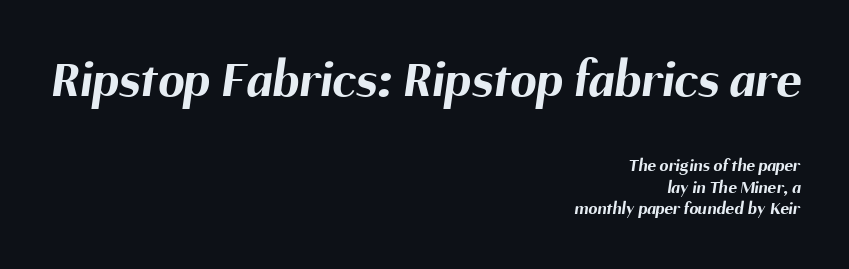
{"serif": "no", "bold": "yes", "weight": "bold", "width": "normal", "stroke_contrast": "medium", "x_height": "medium", "monospaced": "no", "underline": "no", "align": "right", "line_spacing_ratio": 1.2, "letter_spacing": "normal", "letter_spacing_em": 0.0, "larger_block": "first", "size_ratio": 2.94, "glyph_px": 53}
